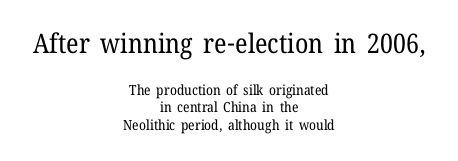
Large over small — that's the arrangement of the two blocks here. The paragraph shown floats in the horizontal middle. Letters have the restrained weight of plain body copy at most. Honestly, there is no underline to notice here at all. This sample uses plain, unmodified letter spacing.
